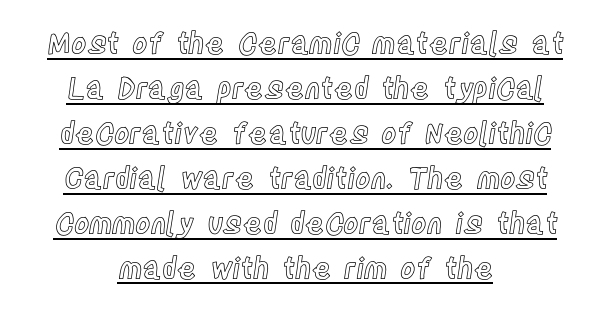
The image shows 29 px condensed type; set centered, normal line spacing (1.55x), normal letter spacing, underlined; a large x-height.
